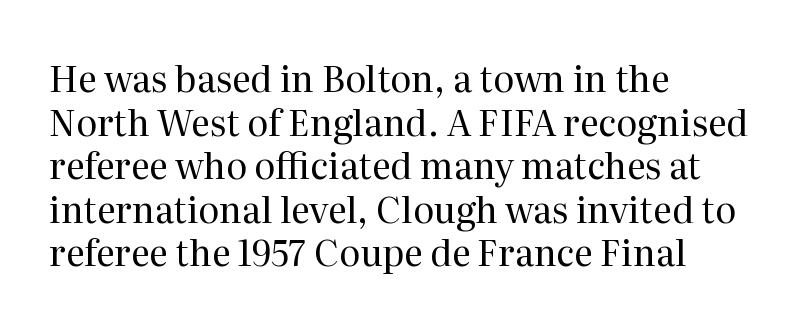
This sample uses an upright cut, with every glyph sitting square on the baseline. Is the stroke heavy? The answer is a plain regular-or-lighter. No word sits above an underline. This is serif lettering, the kind often seen in printed books. Tracking value appears to be zero — textbook default spacing. Line beginnings align vertically; line endings do not.
